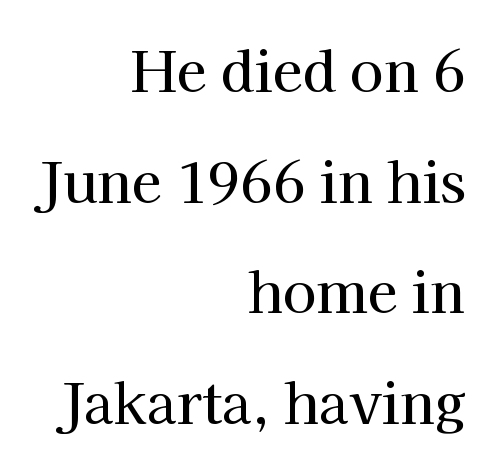
{"serif": "yes", "italic": "no", "width": "normal", "stroke_contrast": "high", "x_height": "medium", "monospaced": "no", "underline": "no", "align": "right", "line_spacing": "loose", "line_spacing_ratio": 2.01, "letter_spacing": "normal", "letter_spacing_em": 0.0, "glyph_px": 55}
